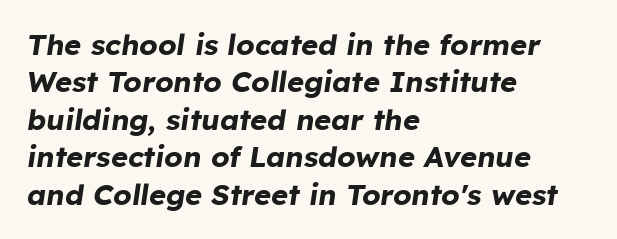
Q: Is the text bold? A: Yes.
Q: Is the text italic (slanted)? A: Yes, it leans right by about 8 degrees.
Q: Is the text underlined? A: No.
Q: How is the paragraph aligned? A: Left-aligned.
Q: Is the spacing between letters normal or unusually wide? A: Normal.
Q: Is the spacing between lines tight, normal or loose? A: Normal.
Q: Width (condensed, normal, or wide)? A: Normal.
Q: Stroke contrast? A: Low.
Q: x-height? A: Medium.
Q: Monospaced? A: No.
